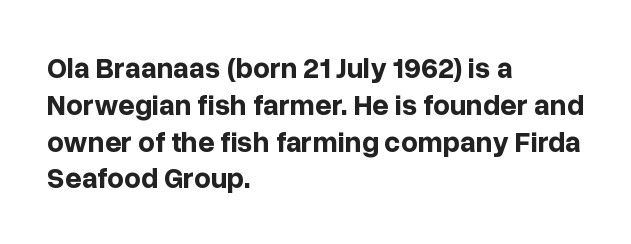
The image shows 29 px bold sans-serif type, upright; set left-aligned, normal line spacing (1.27x), normal letter spacing, not underlined; low stroke contrast and a medium x-height.
